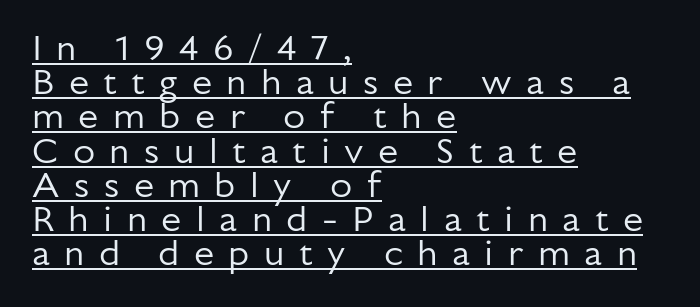
How would I describe the line gaps? Narrow and economical. Serifs: no, the terminals of the letterforms are clean. Designer's note — italics off, roman on. Visually the block forms a straight wall on the left and a jagged coastline on the right. In terms of letterspacing, this is a distinctly airy, spread setting. Does a line run under the words? Yes, clearly.
